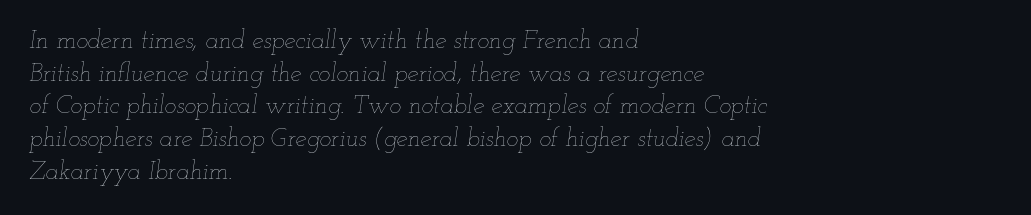
The image shows 25 px text type, italic (leaning right); set left-aligned, normal line spacing (1.31x), normal letter spacing, not underlined.
